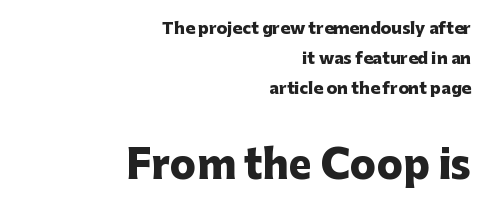
{"serif": "no", "italic": "no", "bold": "yes", "weight": "heavy", "width": "normal", "stroke_contrast": "low", "x_height": "medium", "monospaced": "no", "underline": "no", "align": "right", "line_spacing_ratio": 1.86, "letter_spacing": "normal", "letter_spacing_em": 0.0, "larger_block": "second", "size_ratio": 2.44, "glyph_px": 39}
